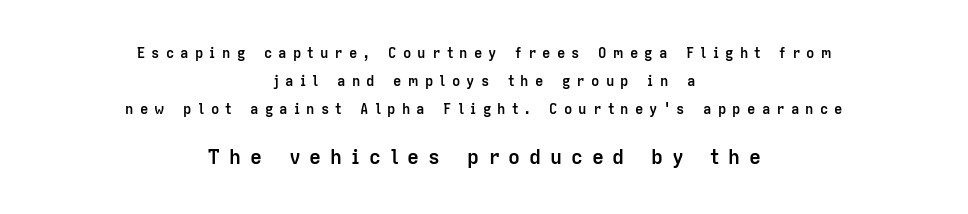
Q: Is the text bold? A: Yes.
Q: Is the text italic (slanted)? A: No, it is upright.
Q: Is the text underlined? A: No.
Q: How is the paragraph aligned? A: Centered.
Q: Is the spacing between letters normal or unusually wide? A: Unusually wide.
Q: Is the spacing between lines tight, normal or loose? A: Loose.
Q: Which block of text is set in a larger size, the first (top) or the second (bottom)? A: The second (bottom) one.
